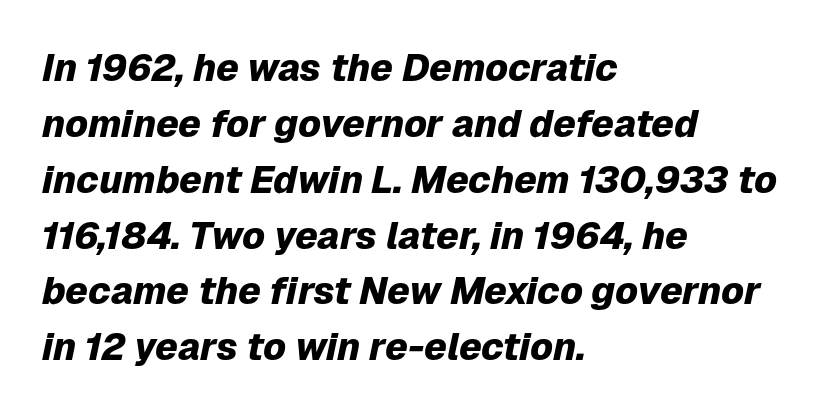
{"italic": "yes", "lean": "right", "slant_degrees": 12, "bold": "yes", "weight": "heavy", "width": "normal", "stroke_contrast": "low", "x_height": "medium", "monospaced": "no", "underline": "no", "align": "left", "line_spacing": "normal", "line_spacing_ratio": 1.47, "letter_spacing": "normal", "letter_spacing_em": 0.0, "glyph_px": 38}
